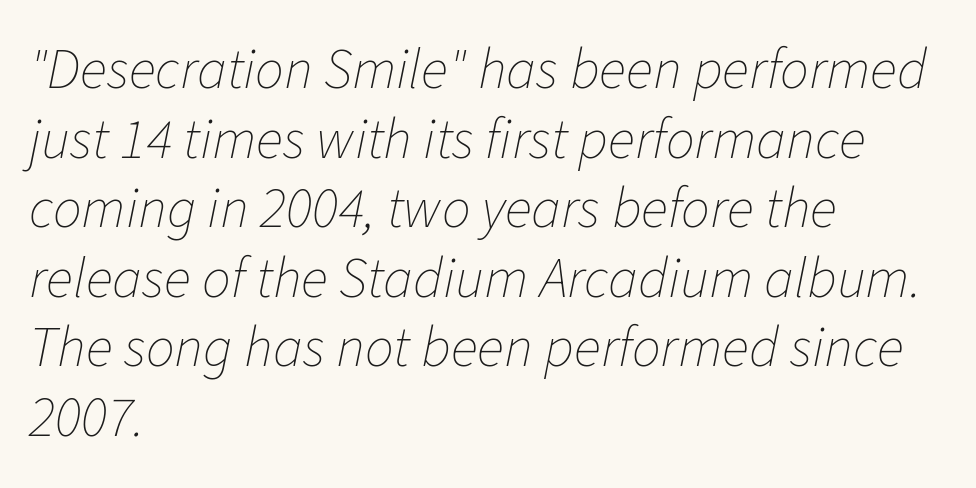
Rule under the text: the space is simply empty. Tracking value appears to be zero — textbook default spacing. These lines were composed using italics. The setting favours the left margin, as ordinary paragraphs usually do. Is this a fixed-width face? No — the glyphs have proportional, varying widths. This reads as an unemphasized weight, regular at the heaviest.
